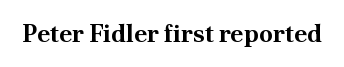
{"italic": "no", "bold": "yes", "underline": "no", "letter_spacing": "normal", "letter_spacing_em": 0.0, "glyph_px": 25}
